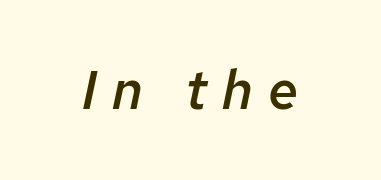
The image shows 54 px semibold type, italic (leaning right); set unusually wide letter spacing (+0.28 em), not underlined; low stroke contrast and a medium x-height.
